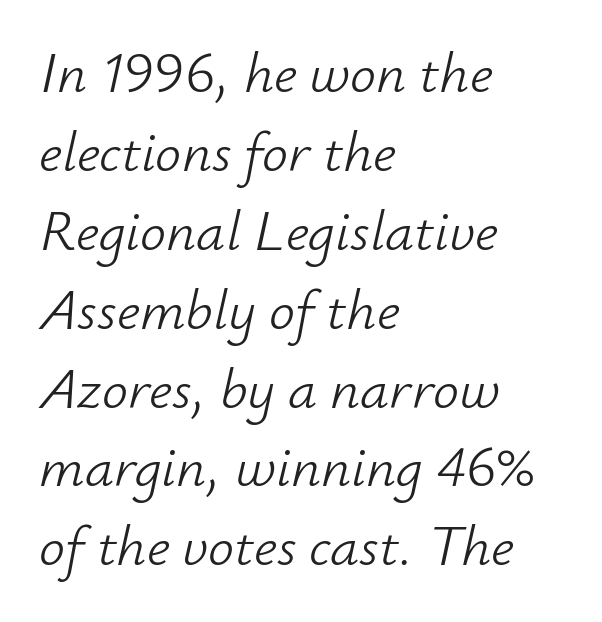
Q: Is the text bold? A: No.
Q: Is the text italic (slanted)? A: Yes, it leans right by about 12 degrees.
Q: Is the text underlined? A: No.
Q: How is the paragraph aligned? A: Left-aligned.
Q: Is the spacing between letters normal or unusually wide? A: Normal.
Q: Is the spacing between lines tight, normal or loose? A: Normal.
Q: Width (condensed, normal, or wide)? A: Normal.
Q: Stroke contrast? A: Low.
Q: x-height? A: Small.
Q: Monospaced? A: No.
